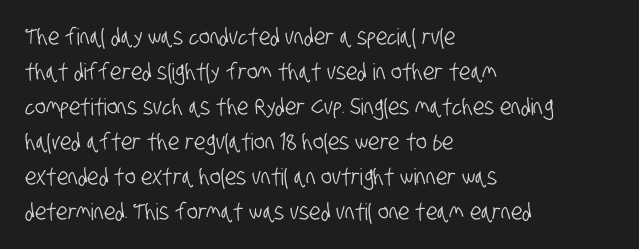
The image shows 23 px text type; set left-aligned, normal line spacing (1.52x), normal letter spacing, not underlined.
